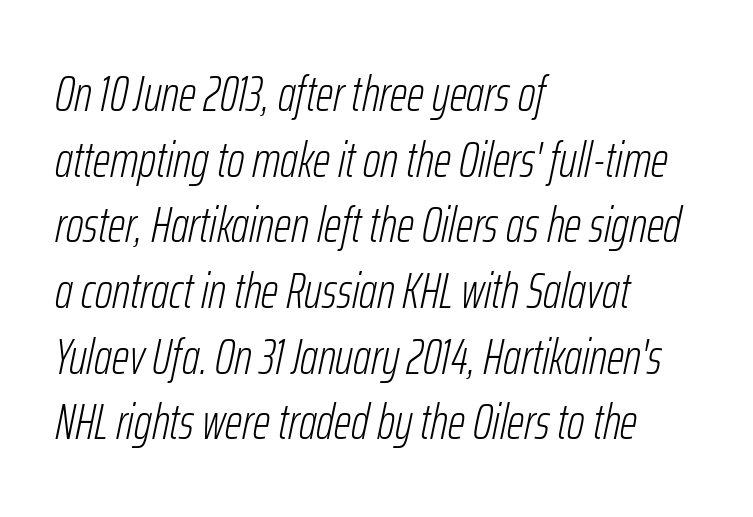
{"italic": "yes", "lean": "right", "slant_degrees": 12, "bold": "no", "weight": "light", "width": "condensed", "stroke_contrast": "low", "x_height": "medium", "monospaced": "no", "underline": "no", "align": "left", "line_spacing": "normal", "line_spacing_ratio": 1.34, "letter_spacing": "normal", "letter_spacing_em": 0.0, "glyph_px": 49}
